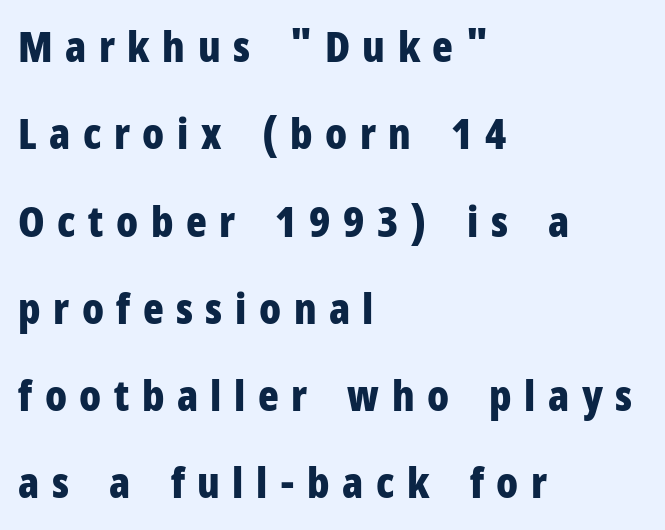
Q: Is the text bold? A: Yes.
Q: Is the text italic (slanted)? A: No, it is upright.
Q: Is the typeface a serif or a sans-serif typeface? A: Sans-serif.
Q: Is the text underlined? A: No.
Q: How is the paragraph aligned? A: Left-aligned.
Q: Is the spacing between letters normal or unusually wide? A: Unusually wide.
Q: Is the spacing between lines tight, normal or loose? A: Loose.
Q: Width (condensed, normal, or wide)? A: Condensed.
Q: Stroke contrast? A: Low.
Q: x-height? A: Medium.
Q: Monospaced? A: No.
